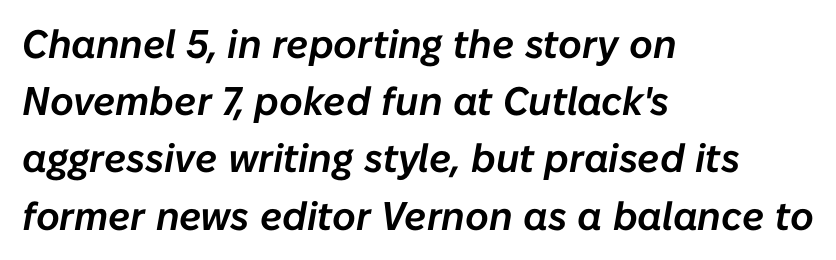
The image shows 40 px text type, italic (leaning right); set left-aligned, normal line spacing (1.43x), normal letter spacing, not underlined; low stroke contrast and a medium x-height.
